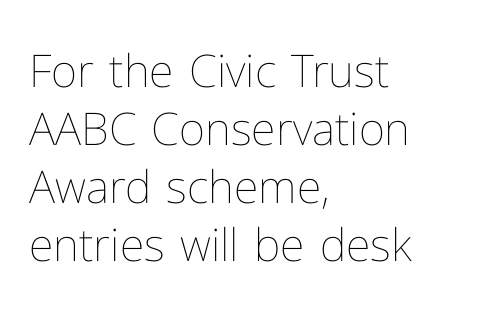
Q: Is the text bold? A: No.
Q: Is the text italic (slanted)? A: No, it is upright.
Q: Is the text underlined? A: No.
Q: How is the paragraph aligned? A: Left-aligned.
Q: Is the spacing between letters normal or unusually wide? A: Normal.
Q: Is the spacing between lines tight, normal or loose? A: Normal.
Q: Width (condensed, normal, or wide)? A: Normal.
Q: Stroke contrast? A: Low.
Q: x-height? A: Medium.
Q: Monospaced? A: No.
